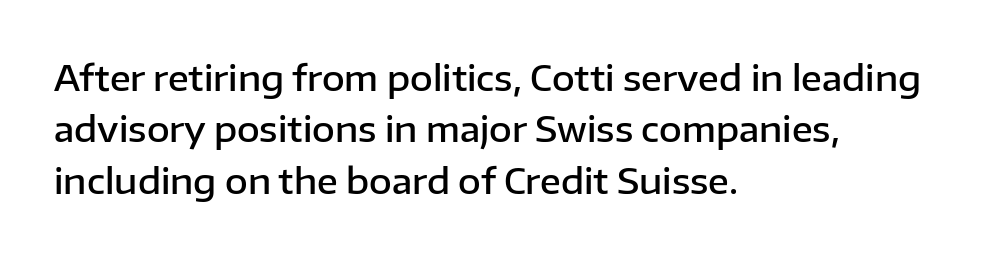
{"serif": "no", "italic": "no", "bold": "semi", "weight": "semibold", "width": "normal", "stroke_contrast": "low", "x_height": "medium", "monospaced": "no", "underline": "no", "align": "left", "line_spacing": "normal", "line_spacing_ratio": 1.47, "letter_spacing": "normal", "letter_spacing_em": 0.0, "glyph_px": 35}
